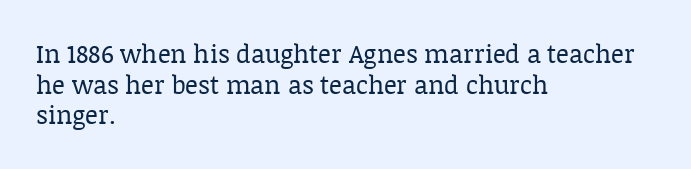
The letters look calm and open, with moderate or lighter stems. Descenders are the only things crossing below the line. Left-aligned paragraph, ragged on the right. Short note: letters normally spaced.
